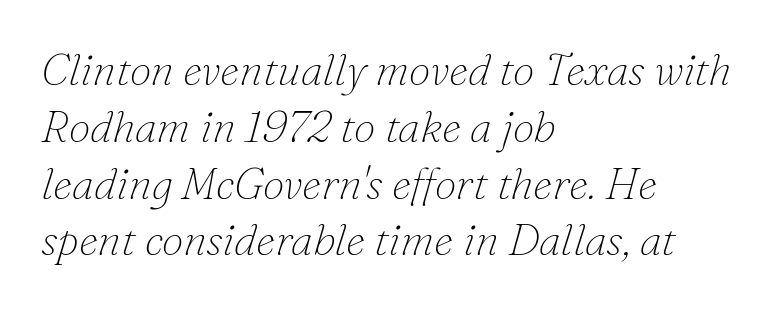
Compared with a typical body face, this is equally light or lighter still. An italicized treatment has been applied to the whole sample. Notice how descenders clear the ascenders below comfortably — that's standard leading. Layout note: lines flush left. Tracking here is standard; glyphs follow each other at the usual distance.
